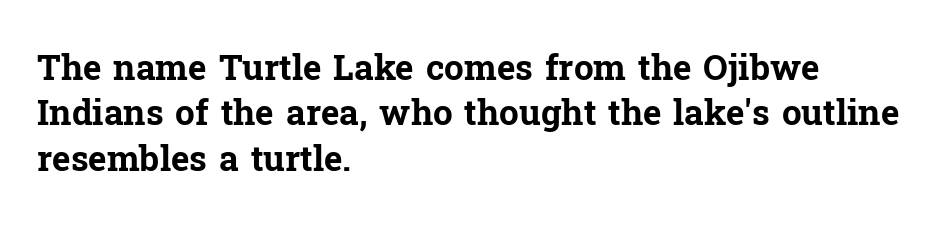
{"serif": "yes", "italic": "no", "bold": "yes", "weight": "bold", "width": "normal", "stroke_contrast": "low", "x_height": "medium", "monospaced": "no", "underline": "no", "align": "left", "line_spacing": "normal", "line_spacing_ratio": 1.3, "letter_spacing": "normal", "letter_spacing_em": 0.0, "glyph_px": 35}
